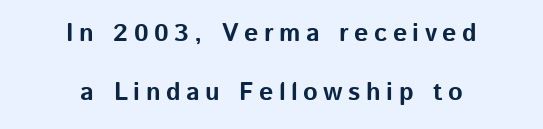
Q: Is the text bold? A: Yes.
Q: Is the text italic (slanted)? A: No, it is upright.
Q: Is the text underlined? A: No.
Q: How is the paragraph aligned? A: Centered.
Q: Is the spacing between letters normal or unusually wide? A: Unusually wide.
Q: Is the spacing between lines tight, normal or loose? A: Loose.
